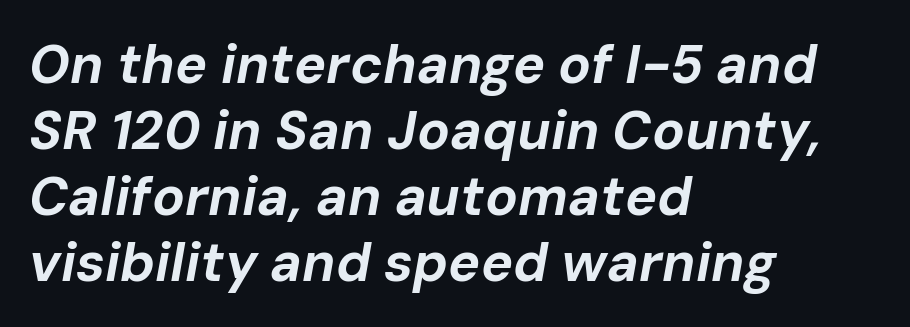
Q: Is the text bold? A: Yes.
Q: Is the text italic (slanted)? A: Yes, it leans right by about 10 degrees.
Q: Is the text underlined? A: No.
Q: How is the paragraph aligned? A: Left-aligned.
Q: Is the spacing between letters normal or unusually wide? A: Normal.
Q: Width (condensed, normal, or wide)? A: Normal.
Q: Stroke contrast? A: Low.
Q: x-height? A: Medium.
Q: Monospaced? A: No.
